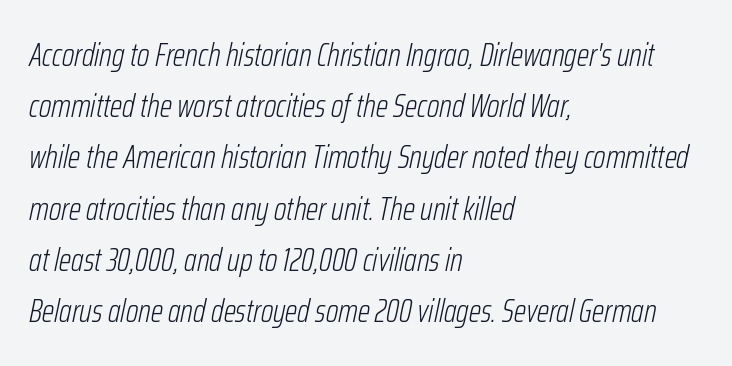
Q: Is the text bold? A: No.
Q: Is the text italic (slanted)? A: Yes, it leans right by about 12 degrees.
Q: Is the text underlined? A: No.
Q: How is the paragraph aligned? A: Left-aligned.
Q: Is the spacing between letters normal or unusually wide? A: Normal.
Q: Is the spacing between lines tight, normal or loose? A: Normal.
Q: Width (condensed, normal, or wide)? A: Condensed.
Q: Stroke contrast? A: Low.
Q: x-height? A: Medium.
Q: Monospaced? A: No.
